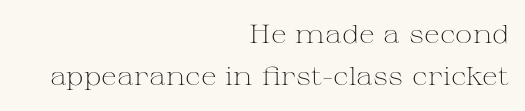
The image shows 26 px text type, upright; set right-aligned, normal line spacing (1.62x), normal letter spacing, not underlined.
